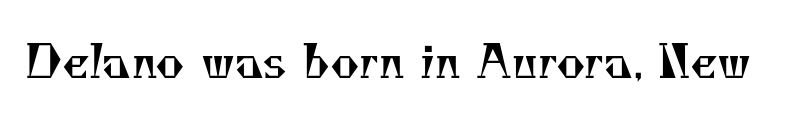
The space directly below the letters is spotless. The face used here is proportionally spaced, like ordinary book or web type. To sum up the face: it has serifs. These glyphs show unthickened strokes, regular width or finer. The tracking reads as untouched default to a designer's eye.
